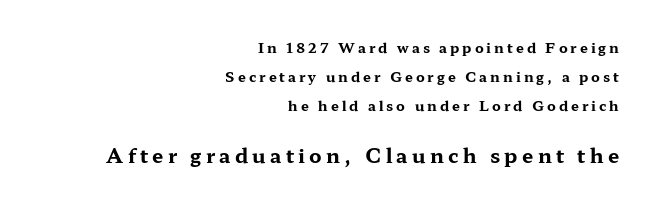
{"italic": "no", "bold": "yes", "underline": "no", "align": "right", "line_spacing": "loose", "line_spacing_ratio": 2.06, "letter_spacing": "wide", "letter_spacing_em": 0.21, "larger_block": "second", "size_ratio": 1.43, "glyph_px": 20}
